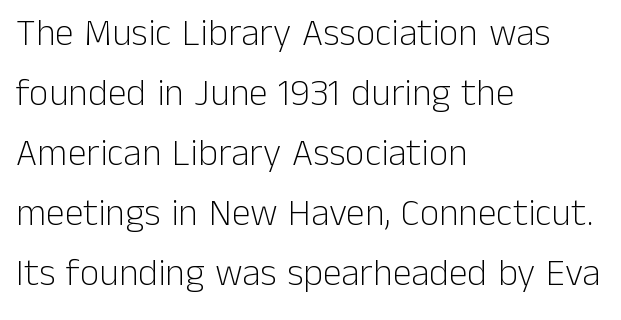
Plain, unruled lines of type. Serif or sans? Sans — the stroke terminals are bare. You could not count columns in this text — the font is proportionally spaced. The line-height multiplier appears to be the usual default.
